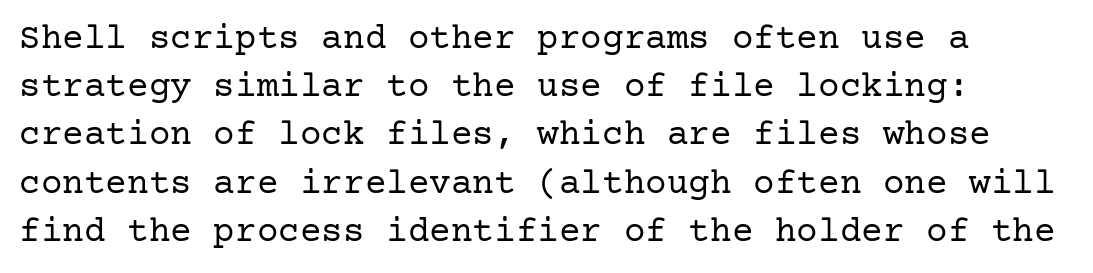
{"serif": "yes", "italic": "no", "bold": "no", "weight": "regular", "width": "normal", "stroke_contrast": "low", "x_height": "medium", "underline": "no", "line_spacing": "normal", "line_spacing_ratio": 1.34, "letter_spacing": "normal", "letter_spacing_em": 0.0, "glyph_px": 36}
